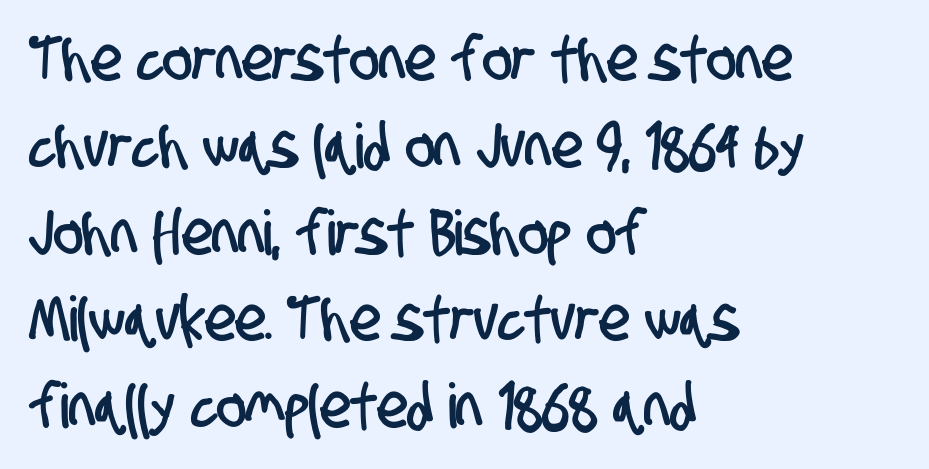
The image shows 62 px condensed sans-serif type; set left-aligned, normal line spacing (1.4x), normal letter spacing, not underlined; low stroke contrast and a large x-height.
